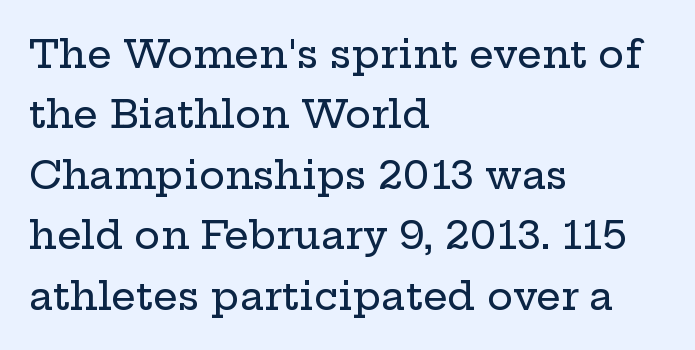
{"serif": "yes", "italic": "no", "width": "wide", "stroke_contrast": "low", "x_height": "medium", "monospaced": "no", "underline": "no", "align": "left", "line_spacing": "normal", "line_spacing_ratio": 1.55, "letter_spacing": "normal", "letter_spacing_em": 0.0, "glyph_px": 39}
